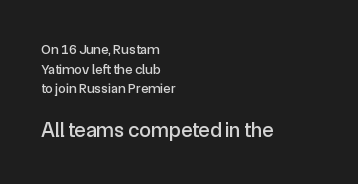
{"italic": "no", "underline": "no", "align": "left", "line_spacing": "normal", "line_spacing_ratio": 1.4, "letter_spacing": "normal", "letter_spacing_em": 0.0, "larger_block": "second", "size_ratio": 1.5, "glyph_px": 21}
